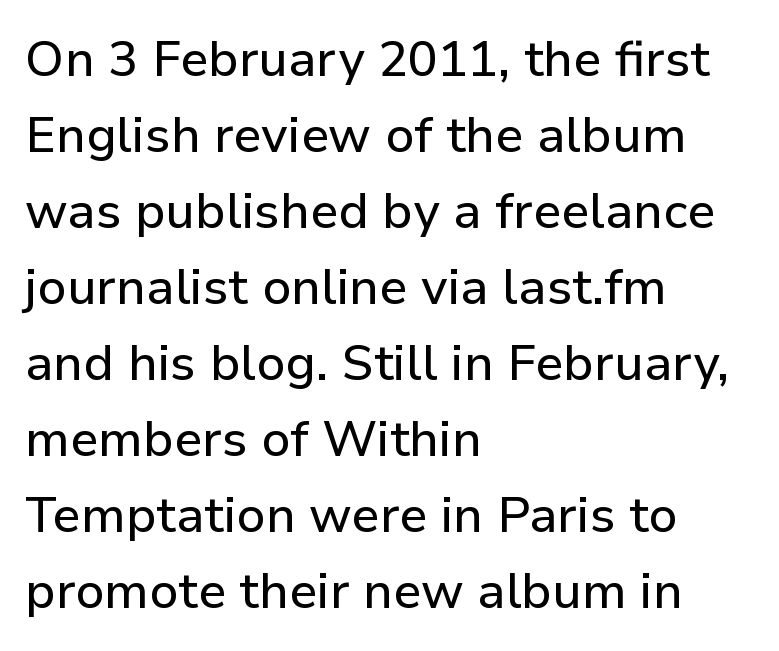
The image shows 50 px sans-serif type, upright; set left-aligned, normal line spacing (1.52x), normal letter spacing, not underlined; low stroke contrast and a medium x-height.
